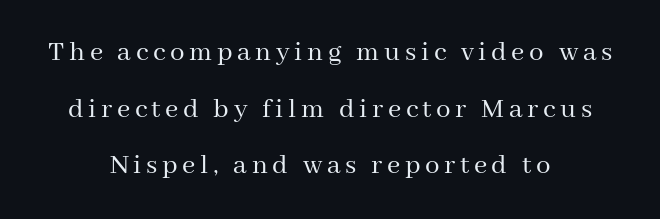
{"serif": "yes", "italic": "no", "bold": "no", "weight": "regular", "width": "normal", "stroke_contrast": "medium", "x_height": "medium", "monospaced": "no", "underline": "no", "align": "center", "line_spacing": "loose", "line_spacing_ratio": 1.95, "glyph_px": 29}
